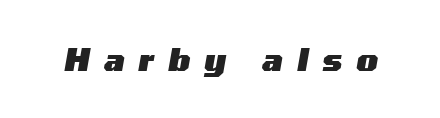
The typesetting leans heavy: a genuine bold. In terms of posture, this sample is oblique. These lines are rendered in a variable-pitch font. Words appear elongated and porous because spacing is wide. The specimen omits any rule beneath the text block's lines.
